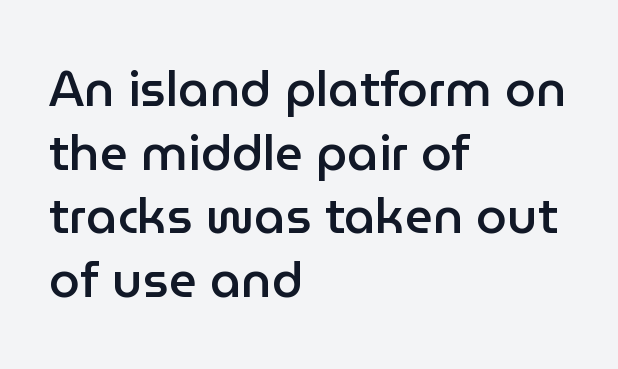
Q: Is the text bold? A: Semi-bold.
Q: Is the text italic (slanted)? A: No, it is upright.
Q: Is the typeface a serif or a sans-serif typeface? A: Sans-serif.
Q: Is the text underlined? A: No.
Q: How is the paragraph aligned? A: Left-aligned.
Q: Is the spacing between letters normal or unusually wide? A: Normal.
Q: Is the spacing between lines tight, normal or loose? A: Normal.
Q: Width (condensed, normal, or wide)? A: Normal.
Q: Stroke contrast? A: Low.
Q: x-height? A: Medium.
Q: Monospaced? A: No.
